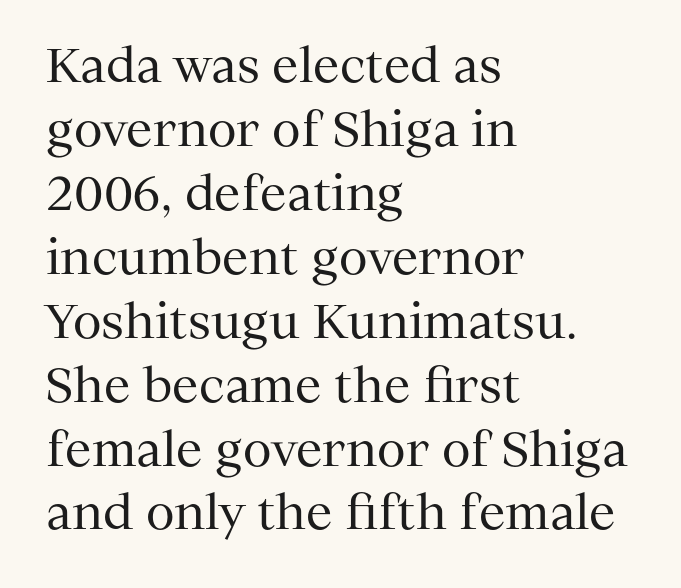
The image shows 47 px regular-weight serif type, upright; set left-aligned, normal line spacing (1.36x), normal letter spacing, not underlined; medium stroke contrast and a medium x-height.
